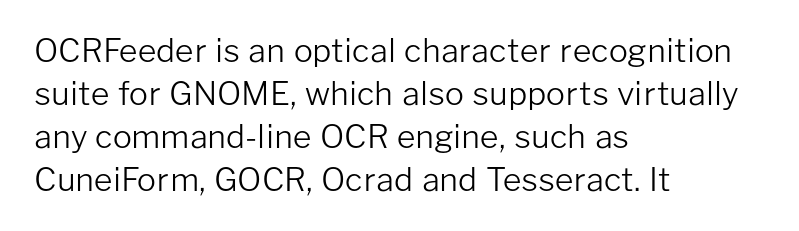
It's the straight-up-and-down kind of type. The rows are spaced the way most documents space them. The typesetter chose a ragged-right arrangement here. The space beneath each line is pristine and unruled. Words appear dense and cohesive because spacing is normal. Check where the strokes stop: nothing finishes them off — pure sans.
